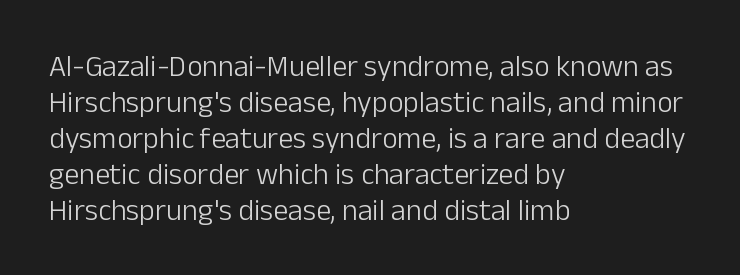
A typesetter would mark this as roman, not italic. Letter spacing: default. Varying glyph widths throughout — classic text-font behaviour. Lines of text with bare space underneath.
